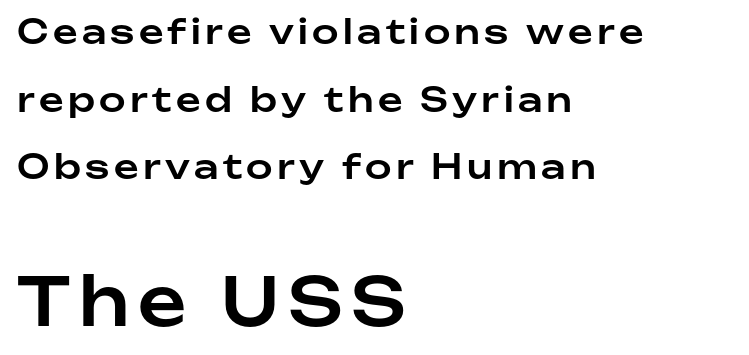
Q: Is the text italic (slanted)? A: No, it is upright.
Q: Is the typeface a serif or a sans-serif typeface? A: Sans-serif.
Q: Is the text underlined? A: No.
Q: How is the paragraph aligned? A: Left-aligned.
Q: Is the spacing between lines tight, normal or loose? A: Loose.
Q: Which block of text is set in a larger size, the first (top) or the second (bottom)? A: The second (bottom) one.
Q: Width (condensed, normal, or wide)? A: Normal.
Q: Stroke contrast? A: Low.
Q: x-height? A: Medium.
Q: Monospaced? A: No.
